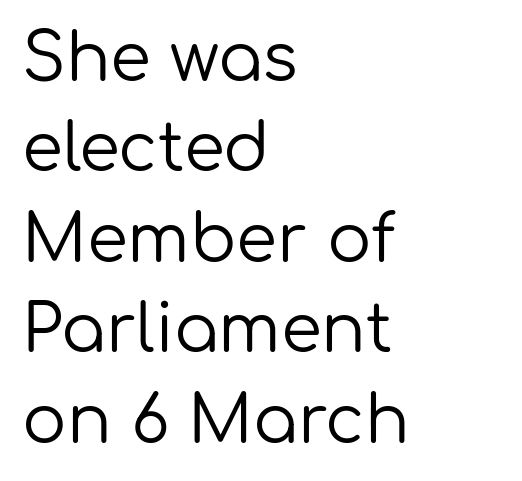
Q: Is the text bold? A: No.
Q: Is the text italic (slanted)? A: No, it is upright.
Q: Is the typeface a serif or a sans-serif typeface? A: Sans-serif.
Q: Is the text underlined? A: No.
Q: How is the paragraph aligned? A: Left-aligned.
Q: Is the spacing between letters normal or unusually wide? A: Normal.
Q: Is the spacing between lines tight, normal or loose? A: Normal.
Q: Width (condensed, normal, or wide)? A: Normal.
Q: Stroke contrast? A: Low.
Q: x-height? A: Medium.
Q: Monospaced? A: No.
